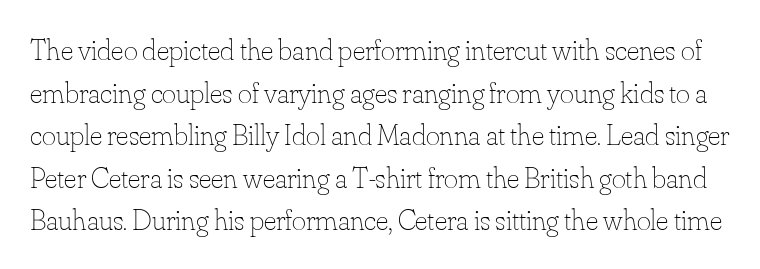
Q: Is the text bold? A: No.
Q: Is the text italic (slanted)? A: No, it is upright.
Q: Is the text underlined? A: No.
Q: Is the spacing between letters normal or unusually wide? A: Normal.
Q: Is the spacing between lines tight, normal or loose? A: Normal.
Q: Width (condensed, normal, or wide)? A: Normal.
Q: Stroke contrast? A: Low.
Q: x-height? A: Small.
Q: Monospaced? A: No.
